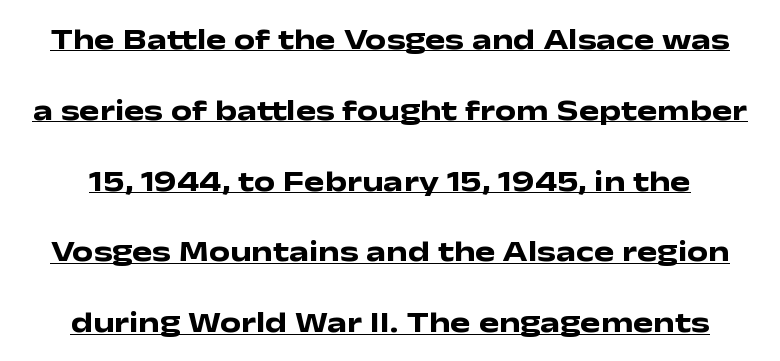
The image shows 30 px heavy, wide sans-serif type, upright; set loose line spacing (2.36x), normal letter spacing, underlined; low stroke contrast and a medium x-height.
